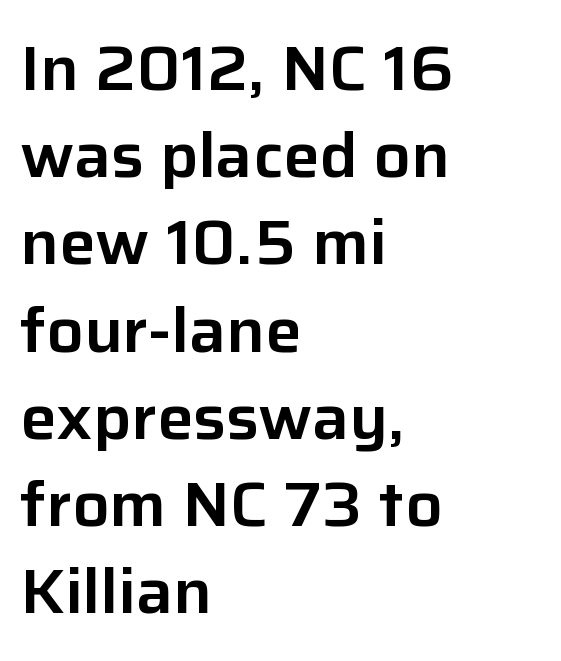
Q: Is the text italic (slanted)? A: No, it is upright.
Q: Is the typeface a serif or a sans-serif typeface? A: Sans-serif.
Q: Is the text underlined? A: No.
Q: How is the paragraph aligned? A: Left-aligned.
Q: Is the spacing between letters normal or unusually wide? A: Normal.
Q: Is the spacing between lines tight, normal or loose? A: Normal.
Q: Width (condensed, normal, or wide)? A: Normal.
Q: Stroke contrast? A: Low.
Q: x-height? A: Medium.
Q: Monospaced? A: No.
